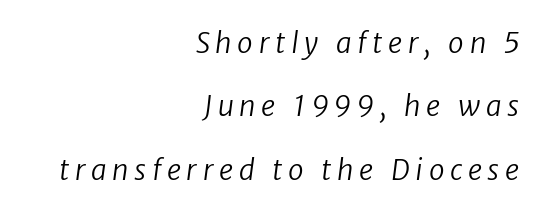
{"serif": "no", "bold": "no", "weight": "regular", "width": "normal", "stroke_contrast": "low", "x_height": "medium", "monospaced": "no", "underline": "no", "align": "right", "line_spacing": "loose", "line_spacing_ratio": 2.26, "letter_spacing": "wide", "letter_spacing_em": 0.2, "glyph_px": 28}
